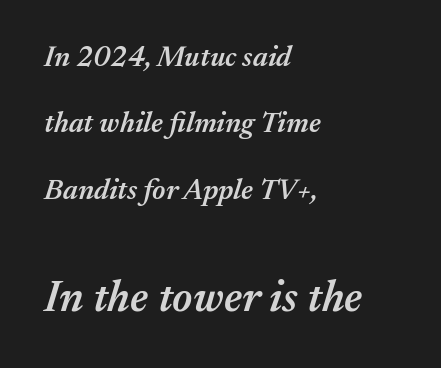
{"italic": "yes", "lean": "right", "slant_degrees": 17, "bold": "semi", "weight": "semibold", "width": "normal", "stroke_contrast": "medium", "x_height": "medium", "monospaced": "no", "underline": "no", "align": "left", "line_spacing": "loose", "line_spacing_ratio": 2.29, "letter_spacing": "normal", "letter_spacing_em": 0.0, "larger_block": "second", "size_ratio": 1.52, "glyph_px": 44}
